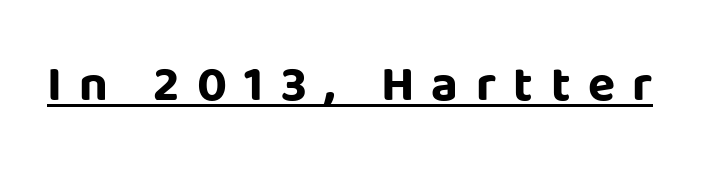
The image shows 50 px bold sans-serif type, upright; set unusually wide letter spacing (+0.35 em), underlined; low stroke contrast and a large x-height.
